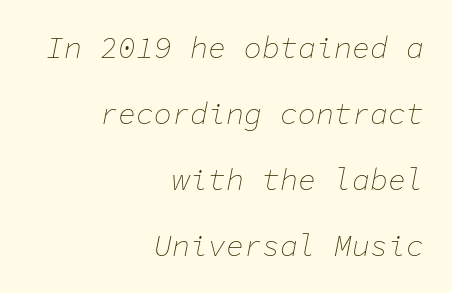
The image shows 30 px thin type, italic (leaning right), monospaced; set right-aligned, loose line spacing (2.2x), normal letter spacing, not underlined; low stroke contrast and a medium x-height.
